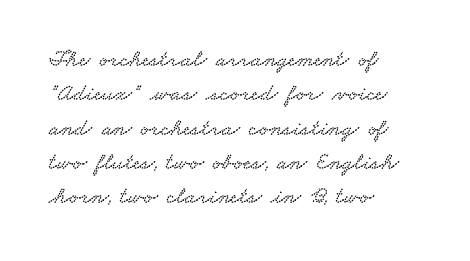
Q: Is the text underlined? A: No.
Q: How is the paragraph aligned? A: Left-aligned.
Q: Is the spacing between letters normal or unusually wide? A: Normal.
Q: Is the spacing between lines tight, normal or loose? A: Normal.
